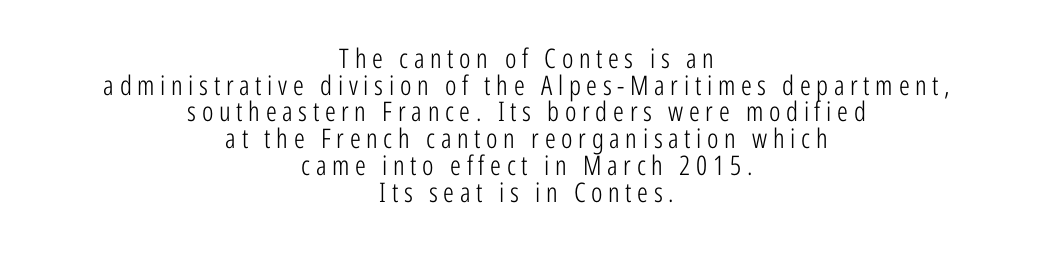
This reads as an unemphasized weight, regular at the heaviest. Vertical spacing — tight. Style check: upright. Does the copy run flush right? No — it is centered line by line. The space directly below the letters is spotless.
